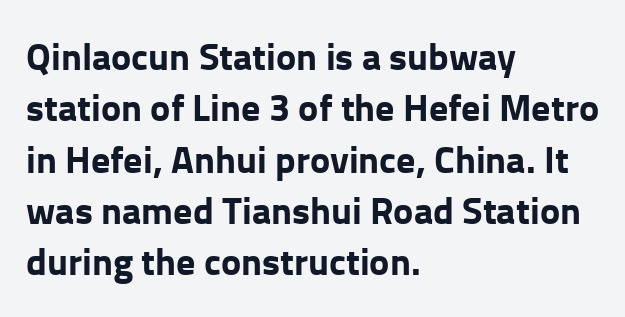
The passage shown is not underscored anywhere. A roman cut, with each character standing at attention. A student would call this left alignment; a typographer would say flush left, rag right. Inter-character spacing is left at the font's built-in metrics.
